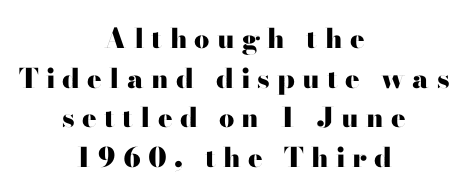
Every stem runs plumb, perpendicular to the baseline. Notice how descenders clear the ascenders below comfortably — that's standard leading. Plain, unruled lines of type. Glyph-to-glyph distance is far greater than everyday printed text. The glyphs have the mass of a bold cut.
